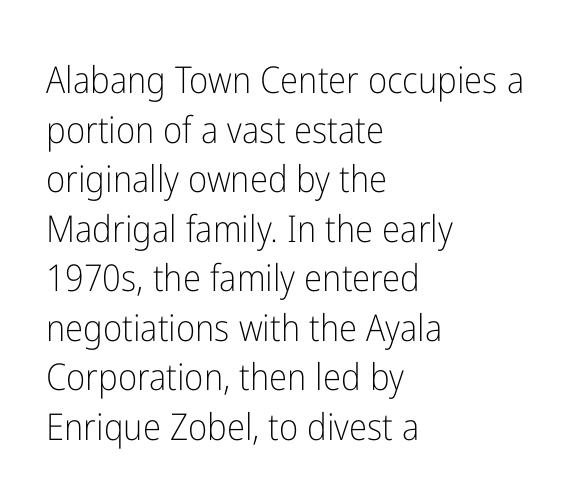
Q: Is the text bold? A: No.
Q: Is the text italic (slanted)? A: No, it is upright.
Q: Is the typeface a serif or a sans-serif typeface? A: Sans-serif.
Q: Is the text underlined? A: No.
Q: How is the paragraph aligned? A: Left-aligned.
Q: Is the spacing between letters normal or unusually wide? A: Normal.
Q: Is the spacing between lines tight, normal or loose? A: Normal.
Q: Width (condensed, normal, or wide)? A: Condensed.
Q: Stroke contrast? A: Low.
Q: x-height? A: Medium.
Q: Monospaced? A: No.
